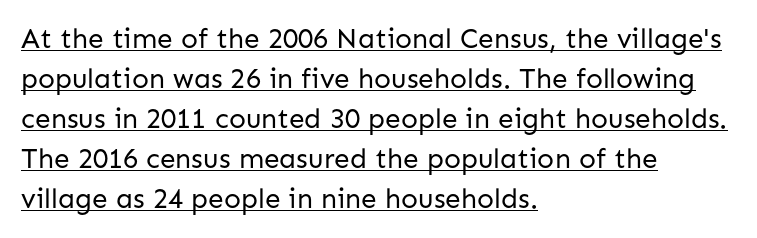
{"serif": "no", "italic": "no", "bold": "no", "weight": "regular", "width": "normal", "stroke_contrast": "low", "x_height": "medium", "monospaced": "no", "underline": "yes", "align": "left", "line_spacing": "normal", "line_spacing_ratio": 1.43, "letter_spacing": "normal", "letter_spacing_em": 0.0, "glyph_px": 28}
